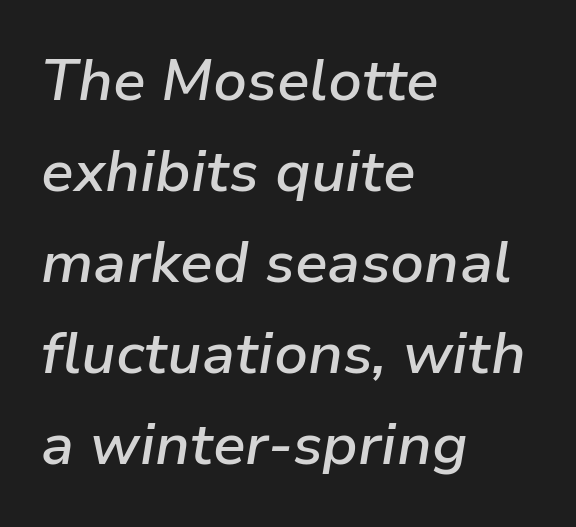
The image shows 58 px semibold type, italic (leaning right); set left-aligned, normal line spacing (1.57x), normal letter spacing, not underlined; low stroke contrast and a medium x-height.
